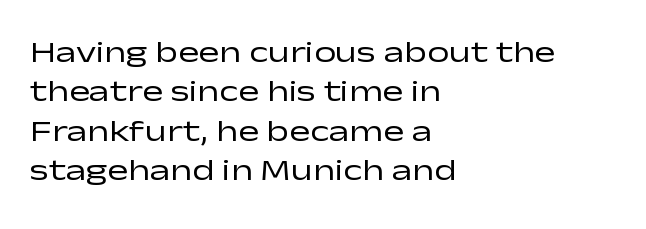
{"serif": "no", "italic": "no", "bold": "no", "weight": "regular", "width": "wide", "stroke_contrast": "low", "x_height": "medium", "monospaced": "no", "underline": "no", "align": "left", "line_spacing": "normal", "line_spacing_ratio": 1.27, "letter_spacing": "normal", "letter_spacing_em": 0.0, "glyph_px": 31}
